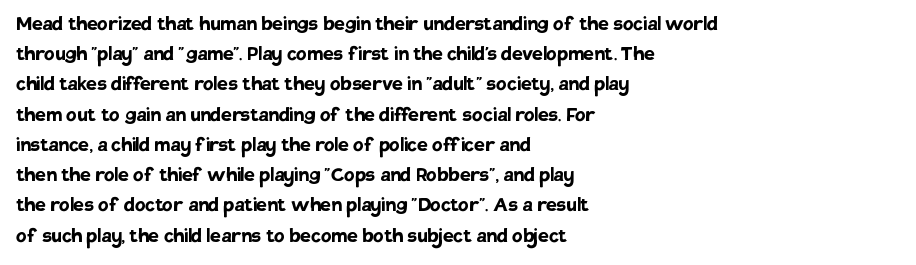
The ragged edge is on the right, which tells us the setting is flush left. The space beneath each line is pristine and unruled. This rendering leaves character spacing at its baseline value. The passage shown stacks its lines at a standard gap. Italic? Not at all — the glyphs are vertical. Emphasis by weight is at full strength: bold.
